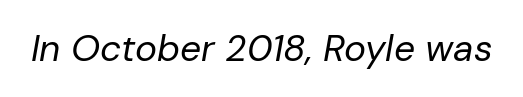
Q: Is the text bold? A: No.
Q: Is the text italic (slanted)? A: Yes, it leans right by about 10 degrees.
Q: Is the text underlined? A: No.
Q: Is the spacing between letters normal or unusually wide? A: Normal.
Q: Width (condensed, normal, or wide)? A: Normal.
Q: Stroke contrast? A: Low.
Q: x-height? A: Medium.
Q: Monospaced? A: No.
